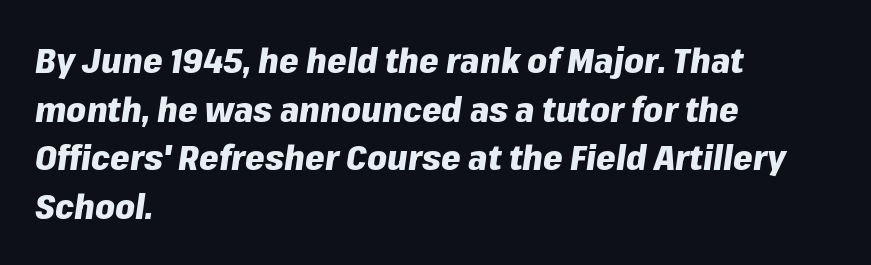
Q: Is the text bold? A: Yes.
Q: Is the text italic (slanted)? A: Yes, it leans right by about 8 degrees.
Q: Is the text underlined? A: No.
Q: How is the paragraph aligned? A: Left-aligned.
Q: Is the spacing between letters normal or unusually wide? A: Normal.
Q: Is the spacing between lines tight, normal or loose? A: Normal.
Q: Width (condensed, normal, or wide)? A: Normal.
Q: Stroke contrast? A: Low.
Q: x-height? A: Medium.
Q: Monospaced? A: No.
